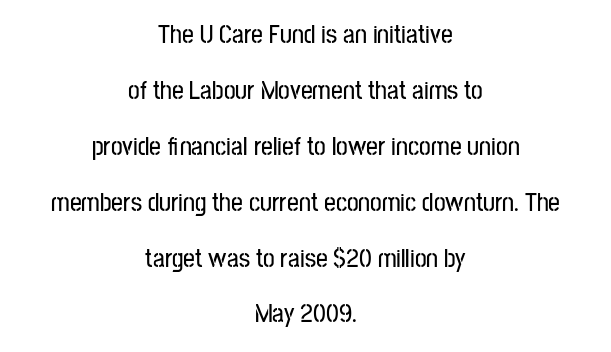
The image shows 26 px text type, upright; set centered, loose line spacing (2.15x), normal letter spacing, not underlined.
